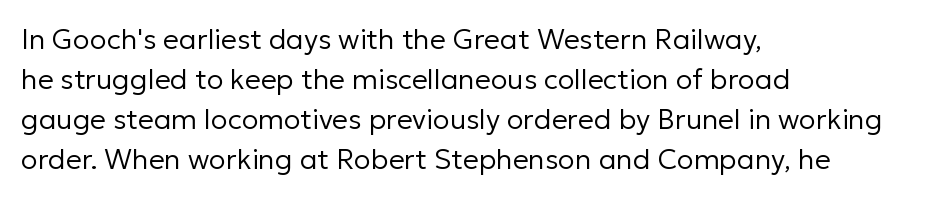
{"serif": "no", "italic": "no", "bold": "no", "weight": "regular", "width": "normal", "stroke_contrast": "low", "x_height": "medium", "monospaced": "no", "underline": "no", "align": "left", "line_spacing": "normal", "line_spacing_ratio": 1.43, "letter_spacing": "normal", "letter_spacing_em": 0.0, "glyph_px": 28}
